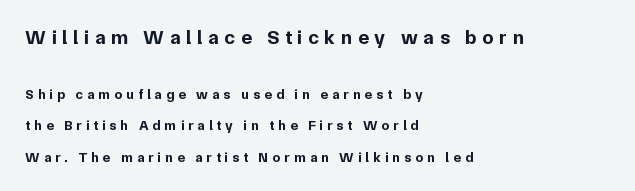
The face used here appears at its bigger size in the upper chunk. This is heavy type, rendered in bold. Typeset ragged right — the left edge is the straight one. Compared with typical paragraphs, the rows here are farther apart. Compared with typical body copy, the letter spacing here is much looser.
